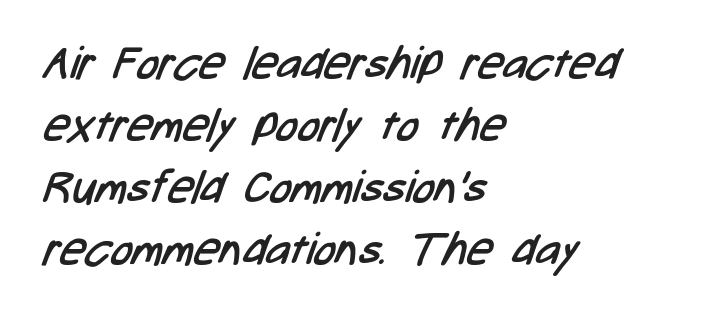
The image shows 45 px regular-weight, condensed sans-serif type; set left-aligned, normal line spacing (1.38x), normal letter spacing, not underlined; low stroke contrast and a medium x-height.
